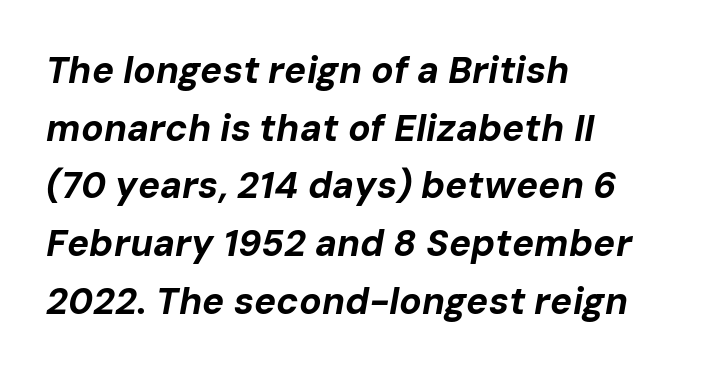
The image shows 37 px bold type, italic (leaning right); set left-aligned, normal line spacing (1.56x), normal letter spacing, not underlined; low stroke contrast and a medium x-height.
